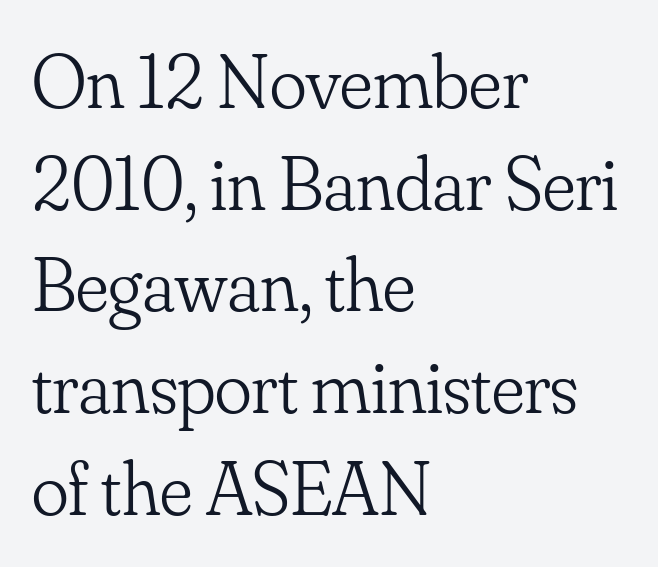
{"serif": "yes", "italic": "no", "bold": "no", "weight": "light", "width": "normal", "stroke_contrast": "low", "x_height": "small", "monospaced": "no", "underline": "no", "align": "left", "line_spacing": "normal", "line_spacing_ratio": 1.32, "letter_spacing": "normal", "letter_spacing_em": 0.0, "glyph_px": 77}
